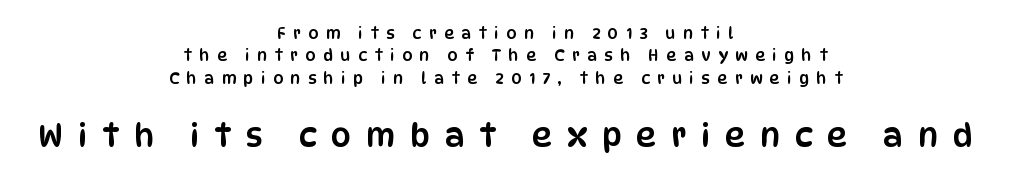
Each word looks stretched out because of the extra space between its letters. The line-height multiplier appears to be the usual default. Caption: upper text group reduced, lower text group enlarged. A clean baseline with only descenders dipping below it.
